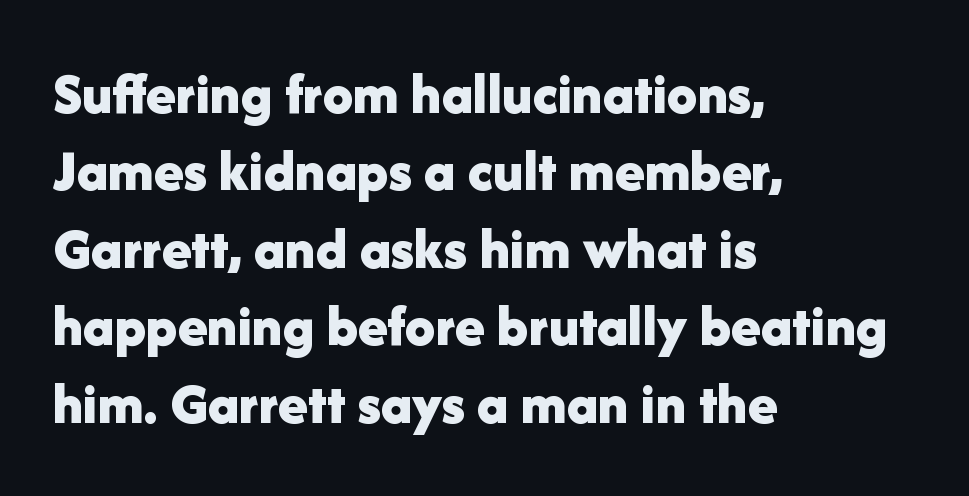
The image shows 60 px bold sans-serif type, upright; set left-aligned, normal line spacing (1.29x), normal letter spacing, not underlined; low stroke contrast and a medium x-height.
